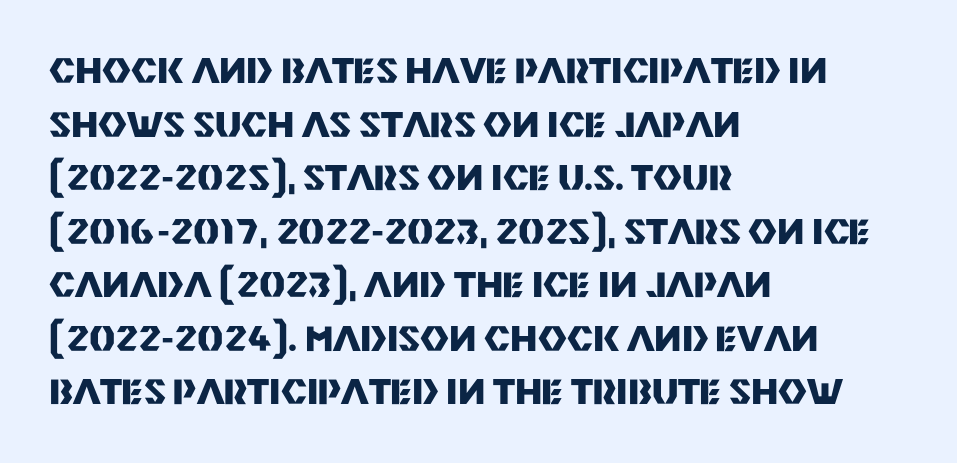
Q: Is the text bold? A: Yes.
Q: Is the text italic (slanted)? A: No, it is upright.
Q: Is the typeface a serif or a sans-serif typeface? A: Sans-serif.
Q: Is the text underlined? A: No.
Q: How is the paragraph aligned? A: Left-aligned.
Q: Is the spacing between letters normal or unusually wide? A: Normal.
Q: Is the spacing between lines tight, normal or loose? A: Normal.
Q: Width (condensed, normal, or wide)? A: Normal.
Q: Stroke contrast? A: Medium.
Q: x-height? A: Large.
Q: Monospaced? A: No.
